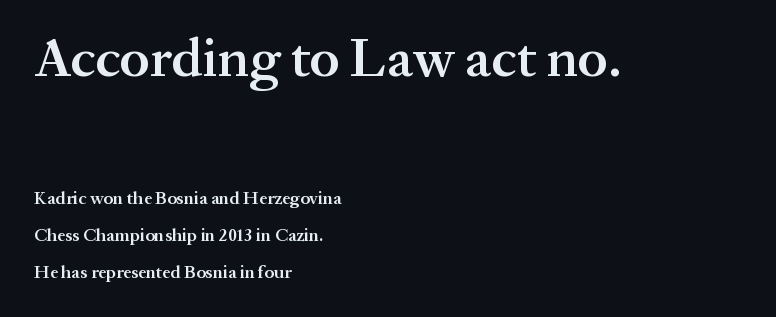
{"serif": "yes", "italic": "no", "bold": "semi", "weight": "semibold", "width": "normal", "stroke_contrast": "medium", "x_height": "medium", "monospaced": "no", "underline": "no", "align": "left", "line_spacing": "loose", "line_spacing_ratio": 2.04, "letter_spacing": "normal", "letter_spacing_em": 0.0, "larger_block": "first", "size_ratio": 3.06, "glyph_px": 55}
